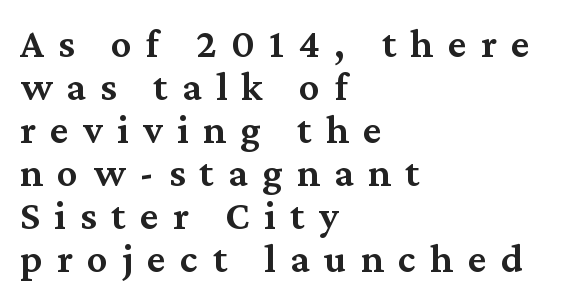
The image shows 41 px semibold serif type, upright; set left-aligned, tight line spacing (1.05x), unusually wide letter spacing (+0.35 em), not underlined; medium stroke contrast and a medium x-height.
